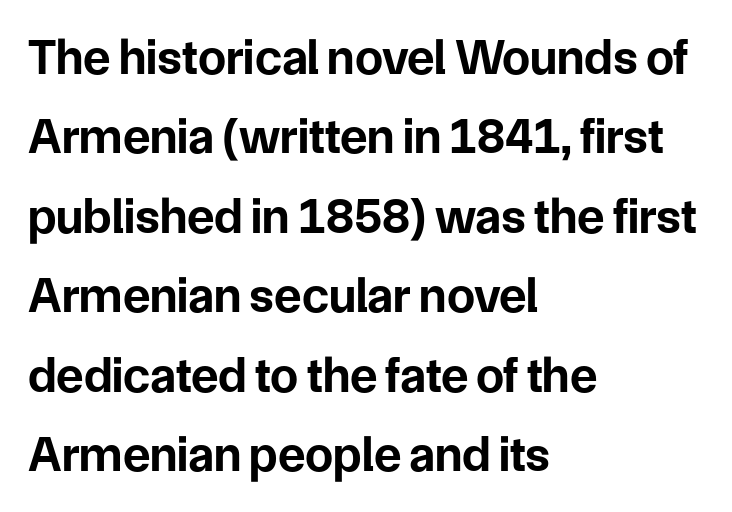
Q: Is the text bold? A: Yes.
Q: Is the text italic (slanted)? A: No, it is upright.
Q: Is the typeface a serif or a sans-serif typeface? A: Sans-serif.
Q: Is the text underlined? A: No.
Q: How is the paragraph aligned? A: Left-aligned.
Q: Is the spacing between letters normal or unusually wide? A: Normal.
Q: Is the spacing between lines tight, normal or loose? A: Normal.
Q: Width (condensed, normal, or wide)? A: Normal.
Q: Stroke contrast? A: Low.
Q: x-height? A: Medium.
Q: Monospaced? A: No.
